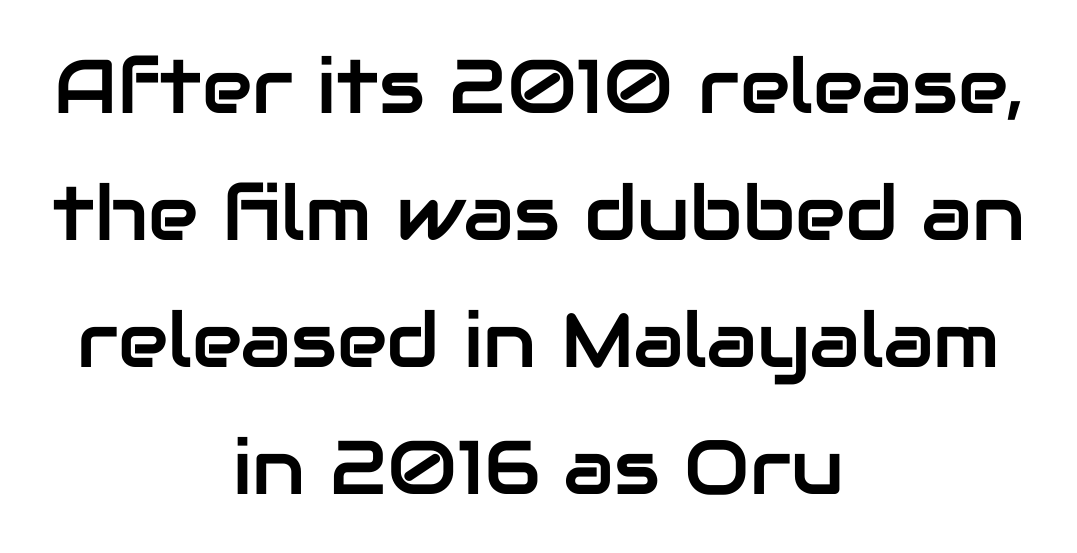
How are the letters spaced? Ordinarily, with no added tracking. The specimen reads as upright at a glance. Where is the straight margin? There isn't one; the lines are centered. Here the designer chose a conventional face with non-uniform glyph widths.
